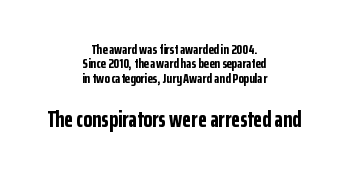
Each word holds together tightly as a unit, with standard inter-letter gaps. The vertical gap from one line to the next is small. Horizontally, the lines are justified to the midpoint only. Set as a true bold cut, around the 700 mark. Compare the two chunks: the lower has the greater cap height. Posture: vertical.
